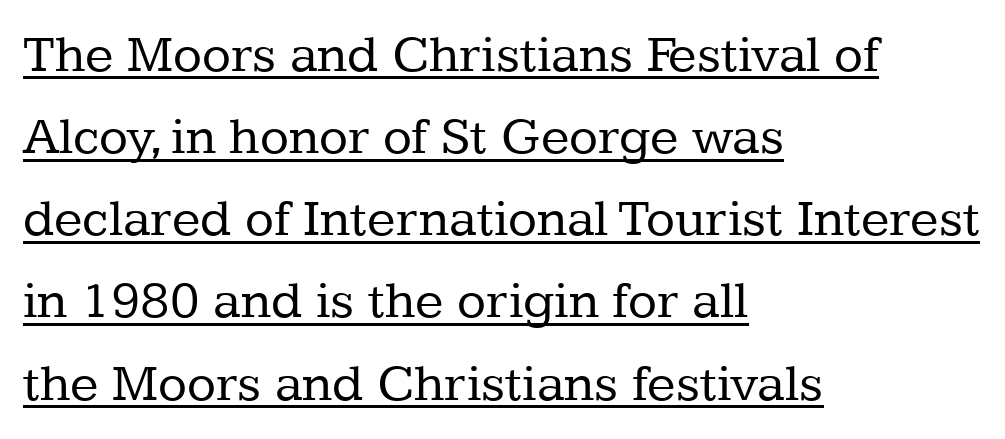
Q: Is the text bold? A: No.
Q: Is the text italic (slanted)? A: No, it is upright.
Q: Is the typeface a serif or a sans-serif typeface? A: Serif.
Q: Is the text underlined? A: Yes.
Q: How is the paragraph aligned? A: Left-aligned.
Q: Is the spacing between letters normal or unusually wide? A: Normal.
Q: Is the spacing between lines tight, normal or loose? A: Normal.
Q: Width (condensed, normal, or wide)? A: Normal.
Q: Stroke contrast? A: Low.
Q: x-height? A: Medium.
Q: Monospaced? A: No.
